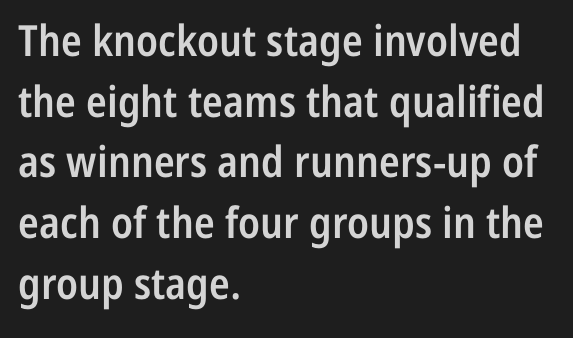
The image shows 43 px semibold, condensed sans-serif type, upright; set left-aligned, normal line spacing (1.41x), normal letter spacing, not underlined; low stroke contrast and a medium x-height.
